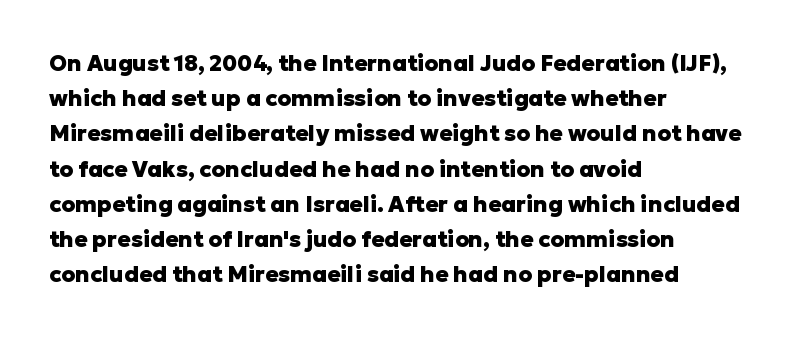
Q: Is the text bold? A: Yes.
Q: Is the text italic (slanted)? A: No, it is upright.
Q: Is the text underlined? A: No.
Q: How is the paragraph aligned? A: Left-aligned.
Q: Is the spacing between letters normal or unusually wide? A: Normal.
Q: Is the spacing between lines tight, normal or loose? A: Normal.
